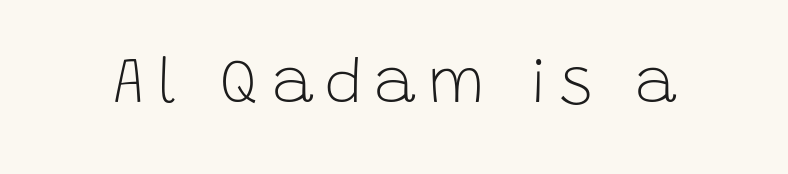
Q: Is the text bold? A: No.
Q: Is the text italic (slanted)? A: No, it is upright.
Q: Is the typeface a serif or a sans-serif typeface? A: Sans-serif.
Q: Is the text underlined? A: No.
Q: Width (condensed, normal, or wide)? A: Normal.
Q: Stroke contrast? A: Low.
Q: x-height? A: Large.
Q: Monospaced? A: No.
